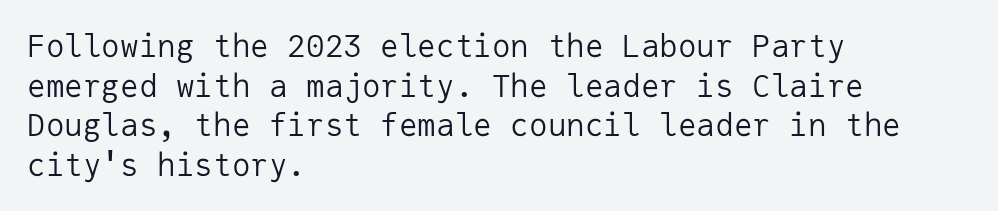
Q: Is the text bold? A: No.
Q: Is the text italic (slanted)? A: No, it is upright.
Q: Is the typeface a serif or a sans-serif typeface? A: Sans-serif.
Q: Is the text underlined? A: No.
Q: How is the paragraph aligned? A: Left-aligned.
Q: Is the spacing between letters normal or unusually wide? A: Normal.
Q: Is the spacing between lines tight, normal or loose? A: Normal.
Q: Width (condensed, normal, or wide)? A: Normal.
Q: Stroke contrast? A: Low.
Q: x-height? A: Medium.
Q: Monospaced? A: Yes.
